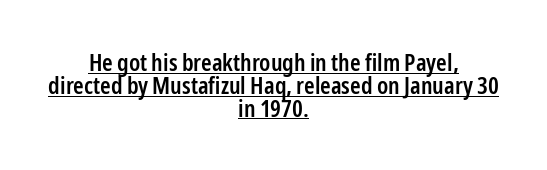
Q: Is the text bold? A: Semi-bold.
Q: Is the text italic (slanted)? A: No, it is upright.
Q: Is the text underlined? A: Yes.
Q: How is the paragraph aligned? A: Centered.
Q: Is the spacing between letters normal or unusually wide? A: Normal.
Q: Is the spacing between lines tight, normal or loose? A: Tight.
